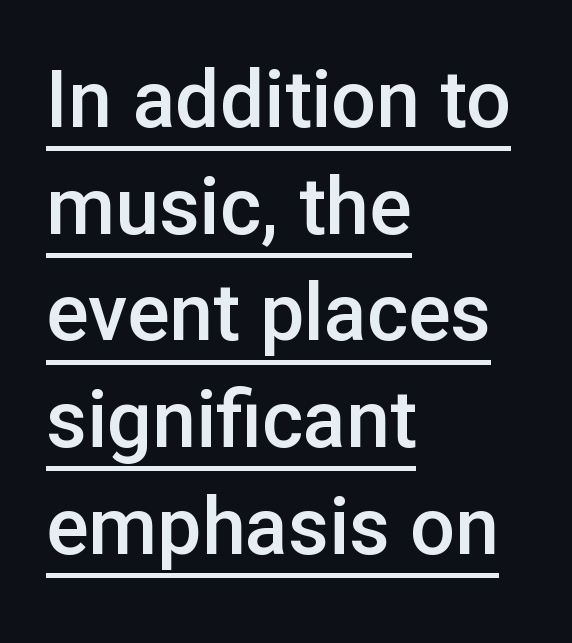
Q: Is the text bold? A: Semi-bold.
Q: Is the text italic (slanted)? A: No, it is upright.
Q: Is the typeface a serif or a sans-serif typeface? A: Sans-serif.
Q: Is the text underlined? A: Yes.
Q: How is the paragraph aligned? A: Left-aligned.
Q: Is the spacing between letters normal or unusually wide? A: Normal.
Q: Is the spacing between lines tight, normal or loose? A: Normal.
Q: Width (condensed, normal, or wide)? A: Normal.
Q: Stroke contrast? A: Low.
Q: x-height? A: Medium.
Q: Monospaced? A: No.
